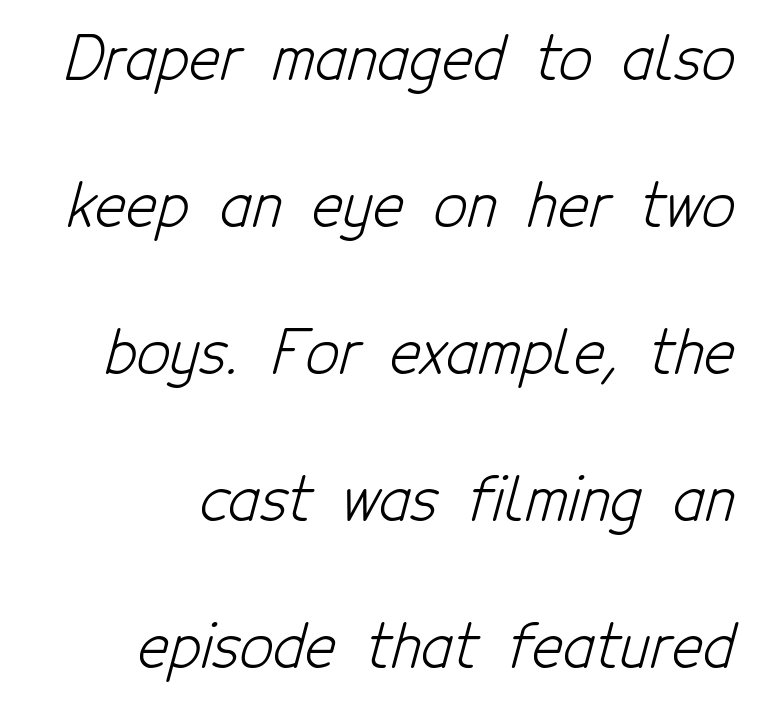
The image shows 59 px light, condensed sans-serif type; set loose line spacing (2.49x), normal letter spacing, not underlined; low stroke contrast and a medium x-height.
